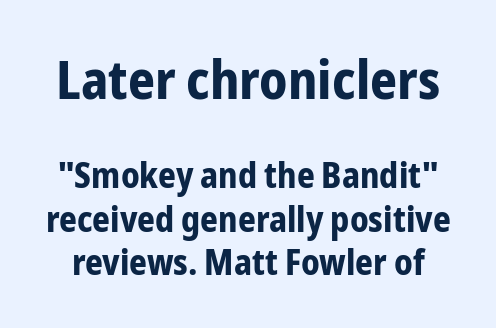
You'd pick this weight for a headline — it's a proper bold. In terms of posture, this sample is upright. Plain, unruled lines of type. This sample has the flowing, uneven cadence of proportional lettering. Is this a sans? Yes — the strokes have no serifs.
